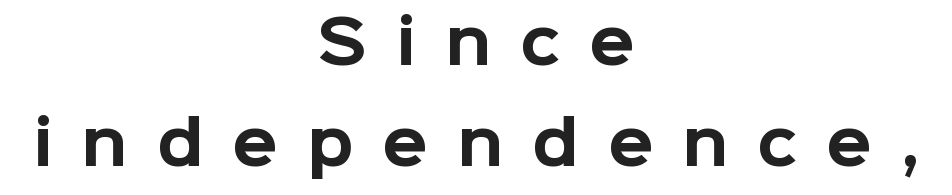
The typesetting leans heavy: a genuine bold. Posture: vertical. The characters display no serif detailing; their extremities are plain. Does extra space separate the letters? Yes, quite a lot of it.
